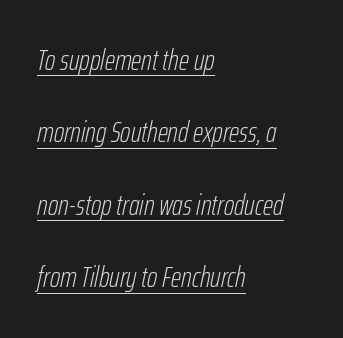
{"italic": "yes", "lean": "right", "slant_degrees": 12, "bold": "no", "weight": "light", "width": "condensed", "stroke_contrast": "low", "x_height": "medium", "monospaced": "no", "underline": "yes", "align": "left", "line_spacing": "loose", "line_spacing_ratio": 2.5, "letter_spacing": "normal", "letter_spacing_em": 0.0, "glyph_px": 29}
